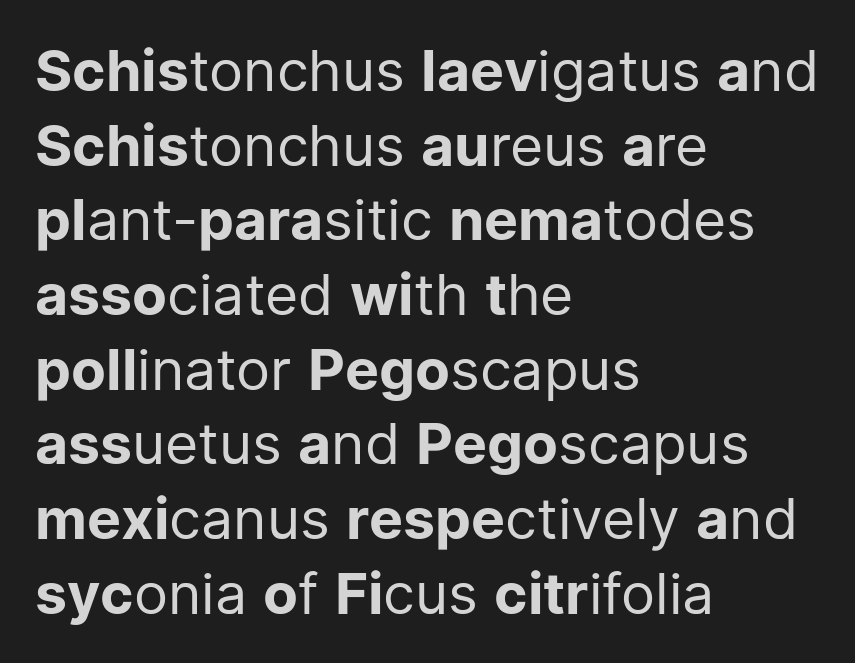
Q: Is the text bold? A: No.
Q: Is the text italic (slanted)? A: No, it is upright.
Q: Is the typeface a serif or a sans-serif typeface? A: Sans-serif.
Q: Is the text underlined? A: No.
Q: How is the paragraph aligned? A: Left-aligned.
Q: Is the spacing between letters normal or unusually wide? A: Normal.
Q: Is the spacing between lines tight, normal or loose? A: Normal.
Q: Width (condensed, normal, or wide)? A: Normal.
Q: Stroke contrast? A: Low.
Q: x-height? A: Medium.
Q: Monospaced? A: No.
